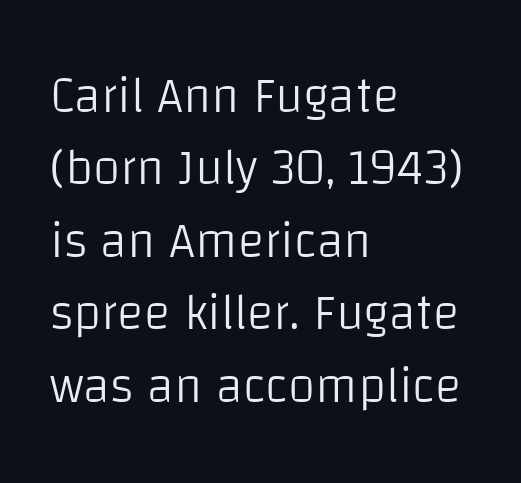
{"serif": "no", "italic": "no", "bold": "no", "weight": "light", "width": "normal", "stroke_contrast": "low", "x_height": "large", "monospaced": "no", "underline": "no", "align": "left", "line_spacing": "normal", "line_spacing_ratio": 1.45, "letter_spacing": "normal", "letter_spacing_em": 0.0, "glyph_px": 50}
